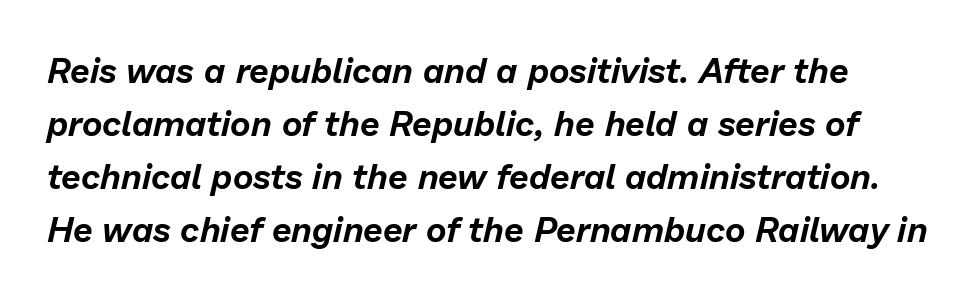
The image shows 35 px text type, italic (leaning right); set normal line spacing (1.51x), normal letter spacing, not underlined; low stroke contrast and a medium x-height.
